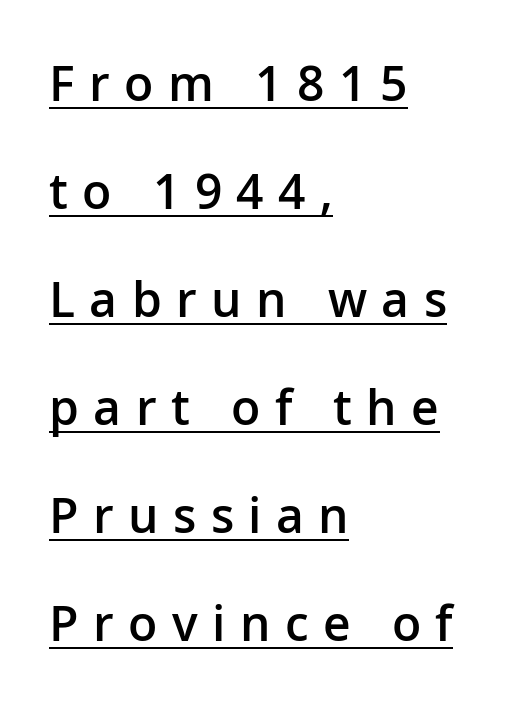
Honestly, the underline is the first thing you notice here. Horizontally, the lines are justified to the leading edge only. The text was rendered using a sans face with plain stroke endings. This is moderately heavy type, rendered in semibold. The passage shown is typed in a proportional face where columns would drift.
